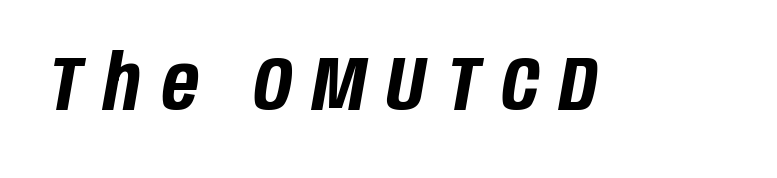
Observe the lean: these are italic letterforms. Beneath every word, the page is bare. Character widths vary here, with narrow letters taking less room than wide ones. Notice how thick the strokes are: this is what a full bold looks like.
